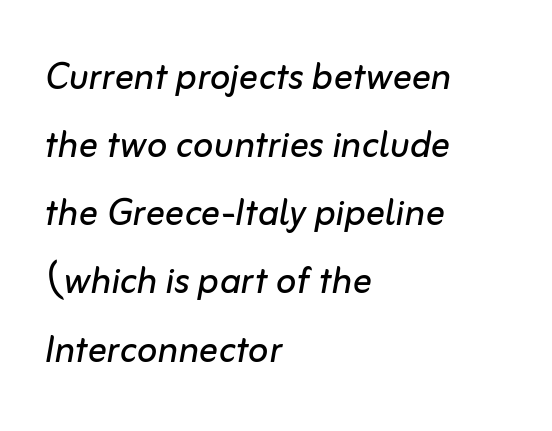
Q: Is the text bold? A: No.
Q: Is the text italic (slanted)? A: Yes, it leans right by about 10 degrees.
Q: Is the text underlined? A: No.
Q: How is the paragraph aligned? A: Left-aligned.
Q: Is the spacing between letters normal or unusually wide? A: Normal.
Q: Is the spacing between lines tight, normal or loose? A: Normal.
Q: Width (condensed, normal, or wide)? A: Normal.
Q: Stroke contrast? A: Low.
Q: x-height? A: Medium.
Q: Monospaced? A: No.
